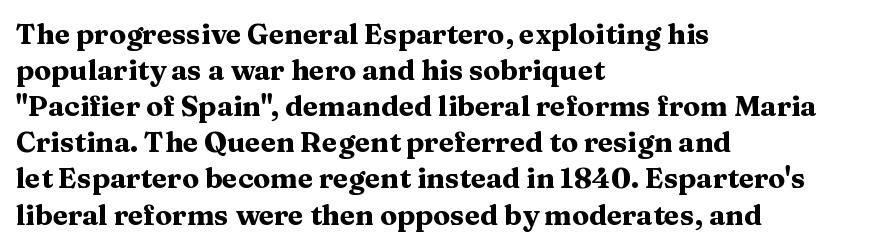
The image shows 28 px heavy, wide serif type, upright; set left-aligned, normal line spacing (1.29x), normal letter spacing, not underlined; medium stroke contrast and a medium x-height.
